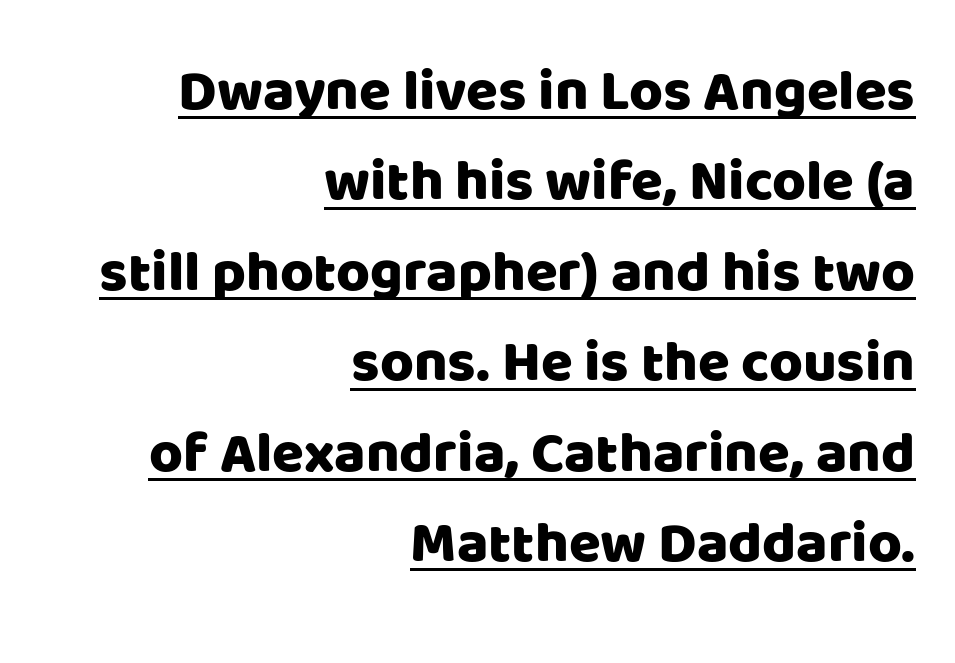
Regular leading. A typesetter would mark this as roman, not italic. Nope, no serifs anywhere on these letters. Compared with typical body copy, the letter spacing here is the same.
